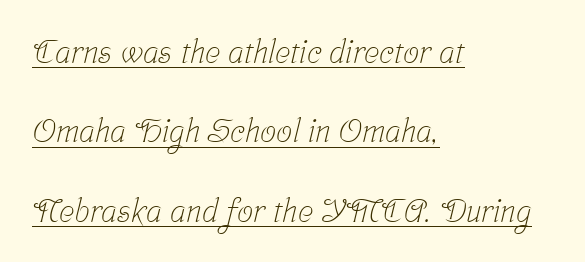
A typesetter would call this leading open, well beyond the default. The lines are quadded left. This sample has the flowing, uneven cadence of proportional lettering. What stands out about the letter spacing? Nothing — it is the standard amount. Note: serifs present on the glyphs.
